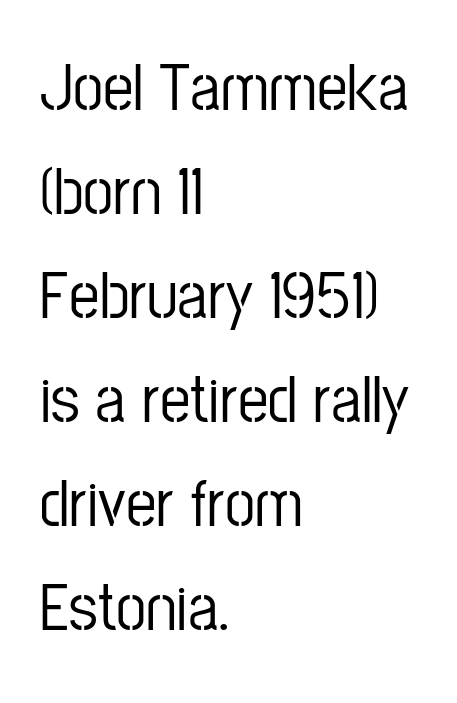
The image shows 68 px condensed sans-serif type, upright; set left-aligned, normal line spacing (1.53x), normal letter spacing, not underlined; low stroke contrast and a medium x-height.
